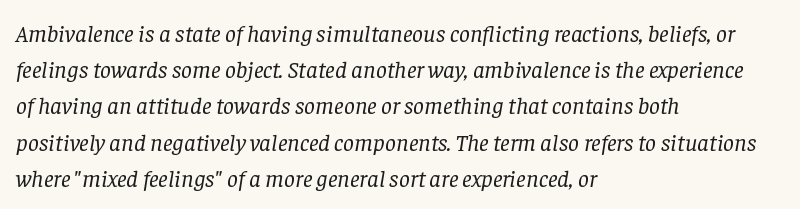
The image shows 24 px text type, italic (leaning right); set left-aligned, normal line spacing (1.51x), normal letter spacing, not underlined.
